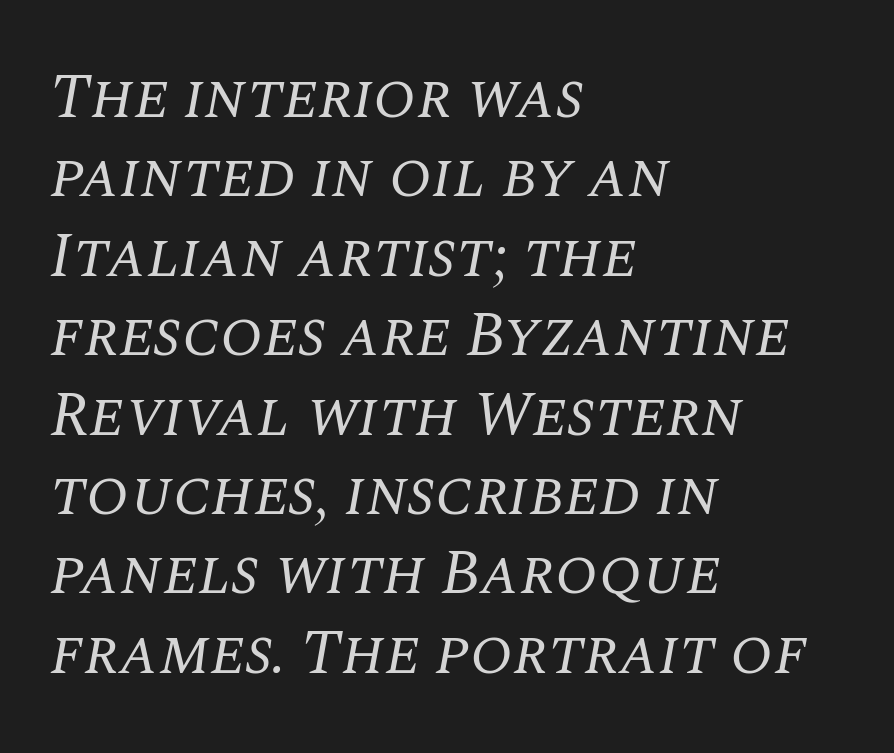
{"serif": "yes", "italic": "yes", "lean": "right", "slant_degrees": 10, "bold": "no", "weight": "regular", "width": "normal", "stroke_contrast": "medium", "x_height": "large", "monospaced": "no", "underline": "no", "align": "left", "line_spacing": "normal", "line_spacing_ratio": 1.26, "letter_spacing": "normal", "letter_spacing_em": 0.0, "glyph_px": 63}
